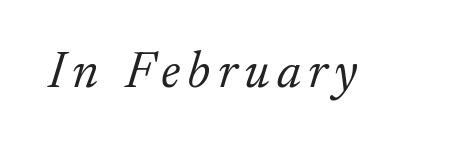
{"serif": "yes", "italic": "yes", "lean": "right", "slant_degrees": 17, "bold": "no", "weight": "light", "width": "normal", "stroke_contrast": "low", "x_height": "small", "monospaced": "no", "underline": "no", "glyph_px": 52}
